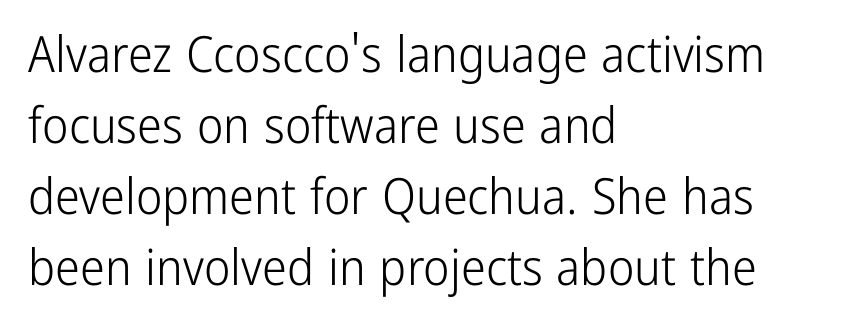
The image shows 50 px light, condensed sans-serif type, upright; set left-aligned, normal line spacing (1.42x), normal letter spacing, not underlined; low stroke contrast and a medium x-height.
